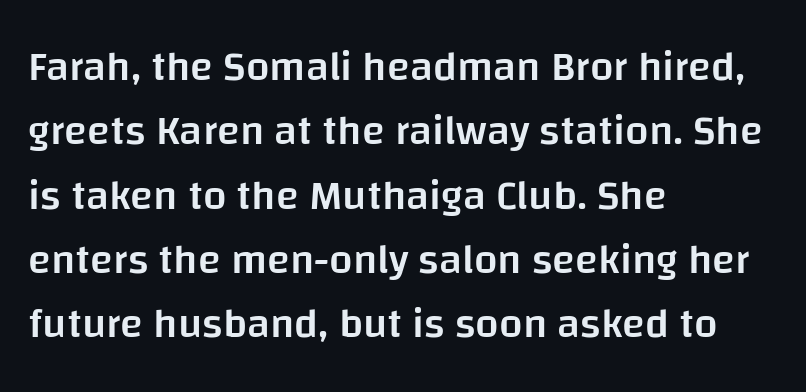
The image shows 42 px semibold sans-serif type, upright; set left-aligned, normal line spacing (1.53x), normal letter spacing, not underlined; low stroke contrast and a large x-height.
